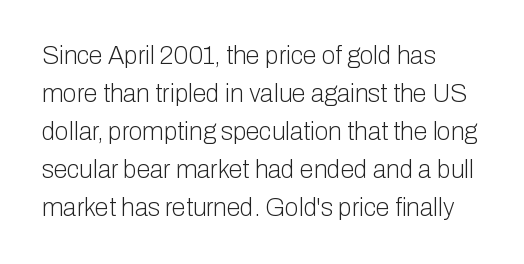
The image shows 25 px text type, upright; set left-aligned, normal line spacing (1.52x), normal letter spacing, not underlined.
